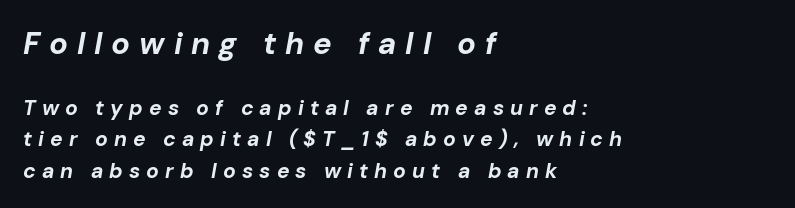
Q: Is the text bold? A: Yes.
Q: Is the text italic (slanted)? A: Yes, it leans right by about 10 degrees.
Q: Is the text underlined? A: No.
Q: How is the paragraph aligned? A: Left-aligned.
Q: Is the spacing between letters normal or unusually wide? A: Unusually wide.
Q: Is the spacing between lines tight, normal or loose? A: Normal.
Q: Which block of text is set in a larger size, the first (top) or the second (bottom)? A: The first (top) one.
Q: Width (condensed, normal, or wide)? A: Normal.
Q: Stroke contrast? A: Low.
Q: x-height? A: Medium.
Q: Monospaced? A: No.
